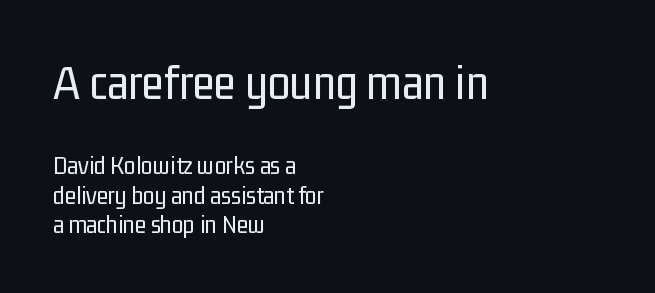
If you measured baseline to baseline, you'd find a short distance. The type sits square on the baseline with zero lean. These glyphs show unthickened strokes, regular width or finer. Lines of text with bare space underneath. The passage is arranged the way most books set body copy — flush left. Note: no serifs on the glyphs.
